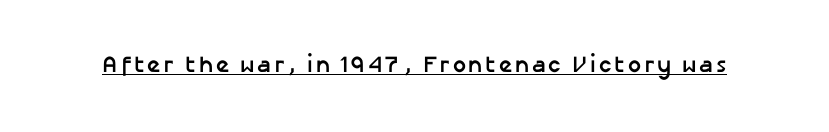
{"italic": "no", "bold": "yes", "underline": "yes", "glyph_px": 23}
